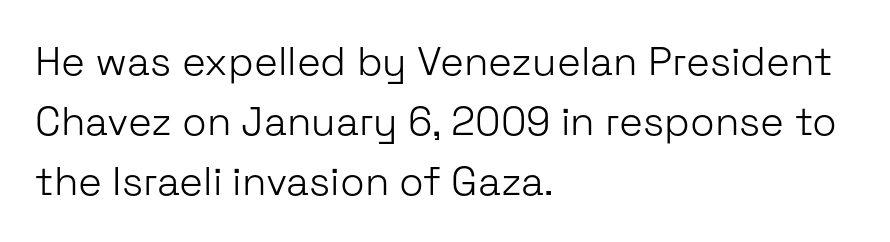
Does extra space separate the letters? No, they use regular spacing. Spacing verdict: proportional, widths tailored to each character. Is there much room between lines? A standard amount, neither cramped nor airy. Upright lettering throughout. Serif or sans? Sans — the stroke terminals are bare.
